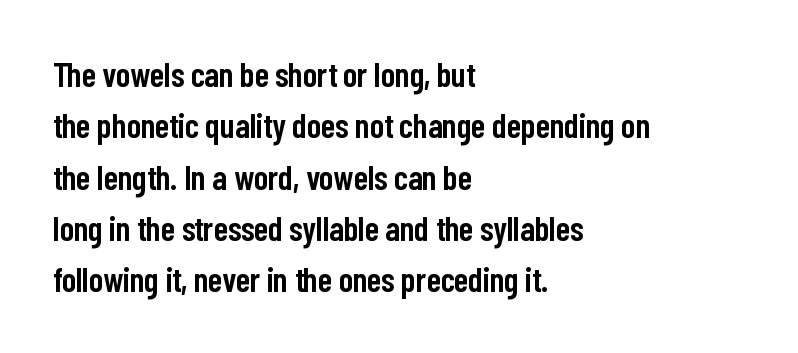
The image shows 34 px semibold, condensed sans-serif type, upright; set left-aligned, normal line spacing (1.51x), normal letter spacing, not underlined; low stroke contrast and a medium x-height.
